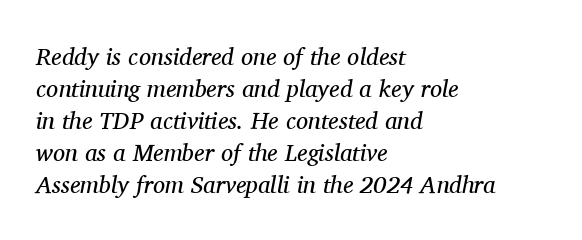
Q: Is the text bold? A: No.
Q: Is the text italic (slanted)? A: Yes, it leans right by about 11 degrees.
Q: Is the text underlined? A: No.
Q: How is the paragraph aligned? A: Left-aligned.
Q: Is the spacing between letters normal or unusually wide? A: Normal.
Q: Is the spacing between lines tight, normal or loose? A: Normal.
